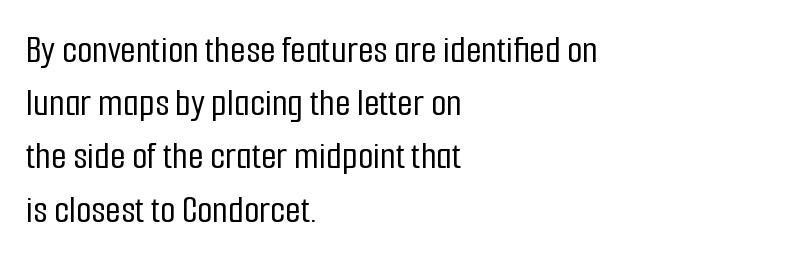
The image shows 40 px condensed sans-serif type, upright; set left-aligned, normal line spacing (1.33x), normal letter spacing, not underlined; low stroke contrast and a medium x-height.
